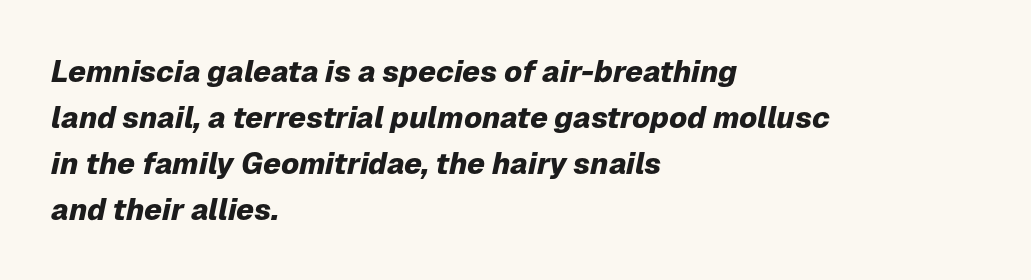
{"italic": "yes", "lean": "right", "slant_degrees": 12, "bold": "yes", "weight": "heavy", "width": "normal", "stroke_contrast": "low", "x_height": "medium", "monospaced": "no", "underline": "no", "align": "left", "line_spacing": "normal", "line_spacing_ratio": 1.53, "letter_spacing": "normal", "letter_spacing_em": 0.0, "glyph_px": 30}
